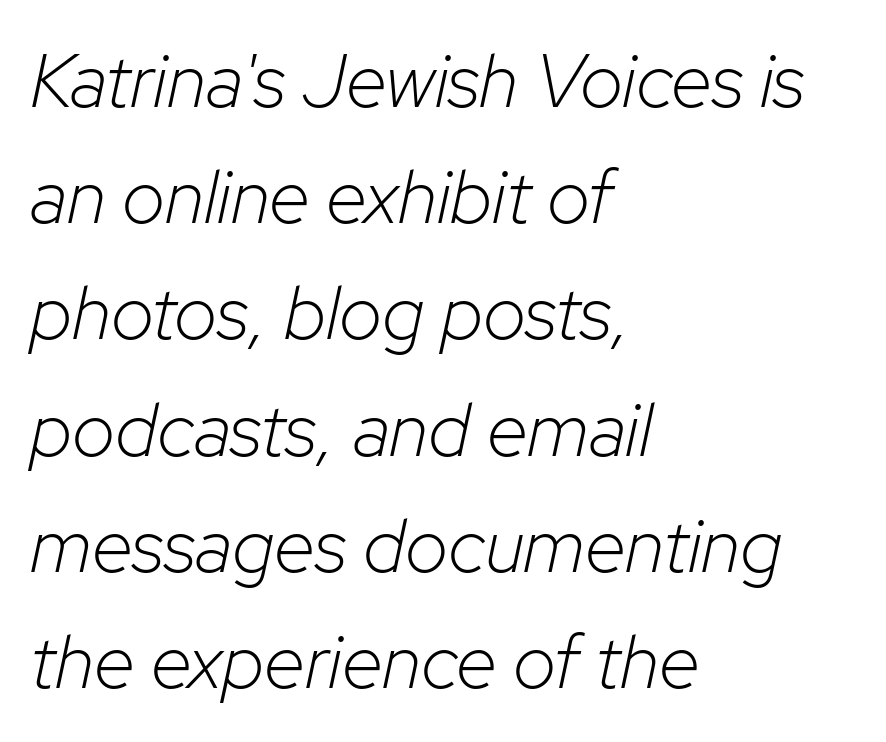
The image shows 75 px light type, italic (leaning right); set left-aligned, normal line spacing (1.55x), normal letter spacing, not underlined; low stroke contrast and a medium x-height.
